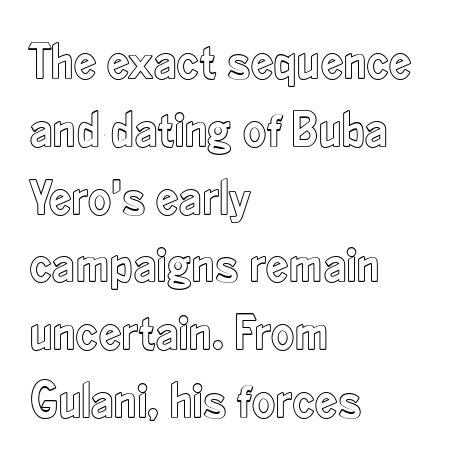
Bare-footed words on every line. In terms of posture, this sample is upright. The paragraph shown leans on its left margin. Notice how descenders clear the ascenders below comfortably — that's standard leading. Each letter keeps its own natural width here, so spacing adapts to shape. Caption: standard tracking, unaltered.
